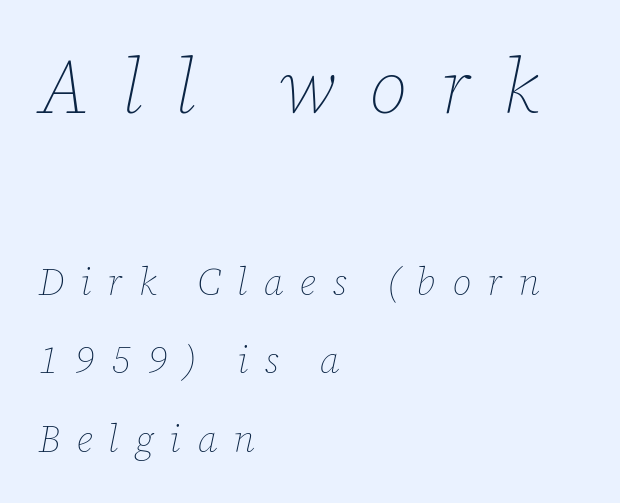
What stands out about the letter spacing? Its width — letters are far apart. Observe the lean: these are italic letterforms. Clear beneath every line of the passage. Leftover space on each line is placed entirely after the last word. No chunkiness to these letters — they're not bold.
